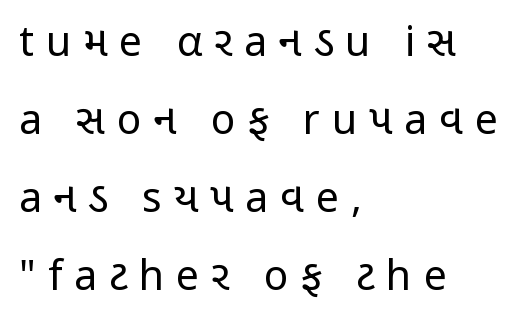
The image shows 41 px regular-weight, condensed sans-serif type, upright; set left-aligned, loose line spacing (1.9x), unusually wide letter spacing (+0.29 em), not underlined; low stroke contrast and a medium x-height.
